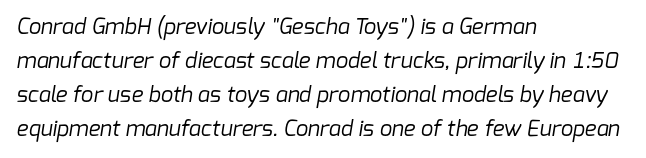
Q: Is the text bold? A: No.
Q: Is the text underlined? A: No.
Q: How is the paragraph aligned? A: Left-aligned.
Q: Is the spacing between letters normal or unusually wide? A: Normal.
Q: Is the spacing between lines tight, normal or loose? A: Normal.
